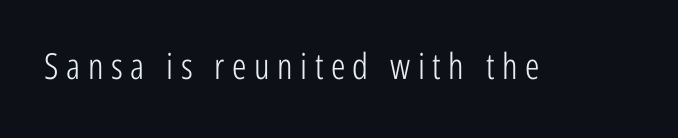
Q: Is the text bold? A: No.
Q: Is the text italic (slanted)? A: No, it is upright.
Q: Is the typeface a serif or a sans-serif typeface? A: Sans-serif.
Q: Is the text underlined? A: No.
Q: Is the spacing between letters normal or unusually wide? A: Unusually wide.
Q: Width (condensed, normal, or wide)? A: Condensed.
Q: Stroke contrast? A: Low.
Q: x-height? A: Medium.
Q: Monospaced? A: No.
